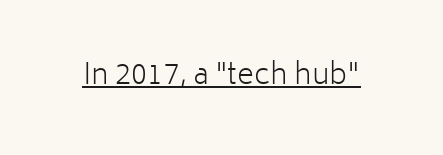
Think of a printed novel: that variable character pitch is what you see here. Nope, not italic — everything's standing straight. What stands out about the letter spacing? Nothing — it is the standard amount. Students, observe the line beneath the letters — that is underlining. The type family on display is of the sans-serif kind. Caption: face not bold, strokes unweighted.
